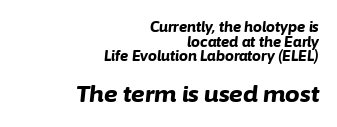
Q: Is the text bold? A: Yes.
Q: Is the text italic (slanted)? A: Yes, it leans right by about 6 degrees.
Q: Is the text underlined? A: No.
Q: How is the paragraph aligned? A: Right-aligned.
Q: Is the spacing between letters normal or unusually wide? A: Normal.
Q: Is the spacing between lines tight, normal or loose? A: Tight.
Q: Which block of text is set in a larger size, the first (top) or the second (bottom)? A: The second (bottom) one.
